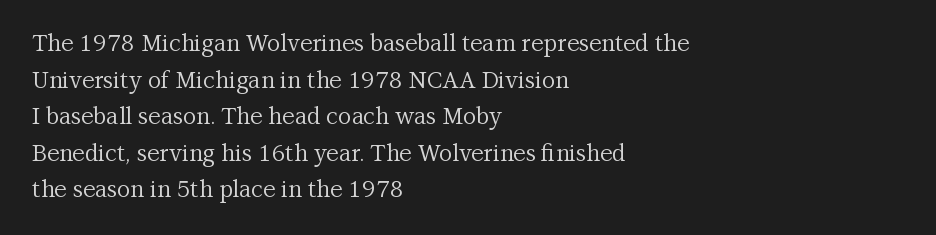
Notice how descenders clear the ascenders below comfortably — that's standard leading. Heft: none added — not bold. Posture: upright roman. The tracking reads as untouched default to a designer's eye. If you drew a ruler down the left edge, every line would touch it.
